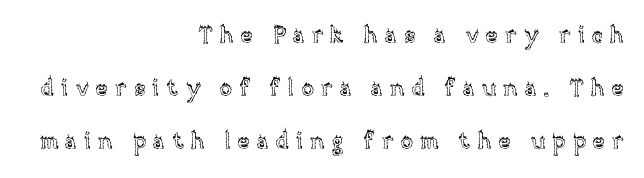
The image shows 22 px text type, upright; set right-aligned, loose line spacing (2.4x), unusually wide letter spacing (+0.33 em), not underlined.
